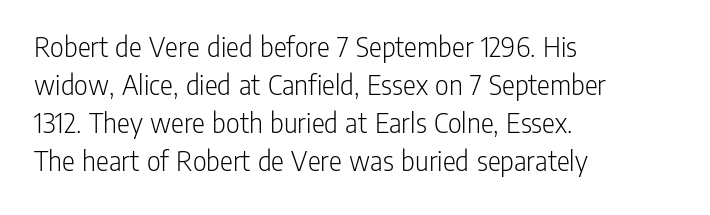
{"serif": "no", "italic": "no", "bold": "no", "weight": "light", "width": "condensed", "stroke_contrast": "low", "x_height": "medium", "monospaced": "no", "underline": "no", "align": "left", "line_spacing": "normal", "line_spacing_ratio": 1.27, "letter_spacing": "normal", "letter_spacing_em": 0.0, "glyph_px": 30}
